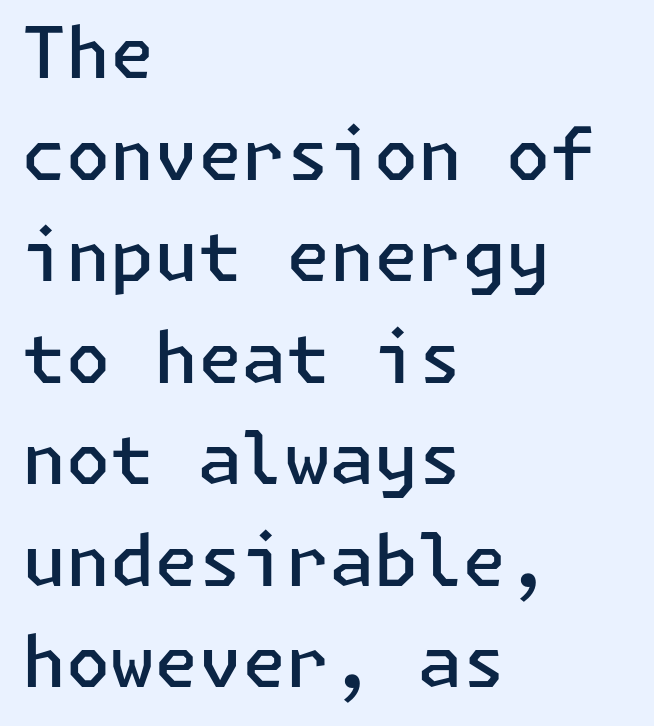
Q: Is the text bold? A: Semi-bold.
Q: Is the text italic (slanted)? A: No, it is upright.
Q: Is the typeface a serif or a sans-serif typeface? A: Sans-serif.
Q: Is the text underlined? A: No.
Q: How is the paragraph aligned? A: Left-aligned.
Q: Is the spacing between letters normal or unusually wide? A: Normal.
Q: Is the spacing between lines tight, normal or loose? A: Normal.
Q: Width (condensed, normal, or wide)? A: Normal.
Q: Stroke contrast? A: Low.
Q: x-height? A: Medium.
